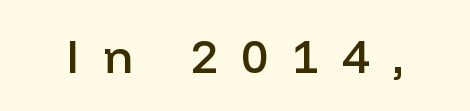
The image shows 47 px semibold sans-serif type, upright; set unusually wide letter spacing (+0.5 em), not underlined; low stroke contrast and a medium x-height.
